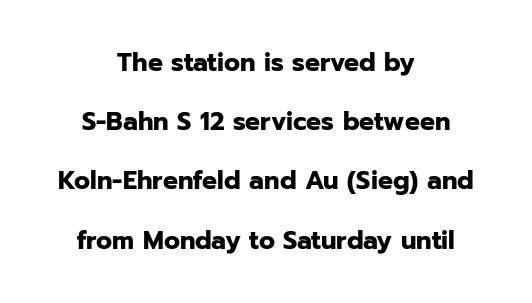
Q: Is the text bold? A: Yes.
Q: Is the text italic (slanted)? A: No, it is upright.
Q: Is the text underlined? A: No.
Q: How is the paragraph aligned? A: Centered.
Q: Is the spacing between letters normal or unusually wide? A: Normal.
Q: Is the spacing between lines tight, normal or loose? A: Loose.
